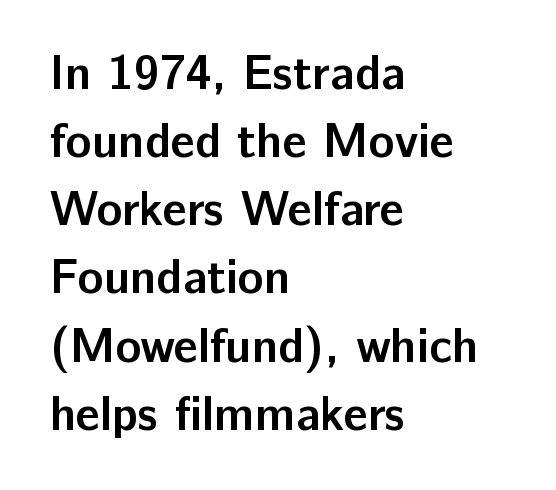
Each letter keeps its own natural width here, so spacing adapts to shape. Successive baselines arrive at the customary interval. I'd describe the lettering as bold — thick and assertive. The lines are quadded left. Note: no serifs on the glyphs.
